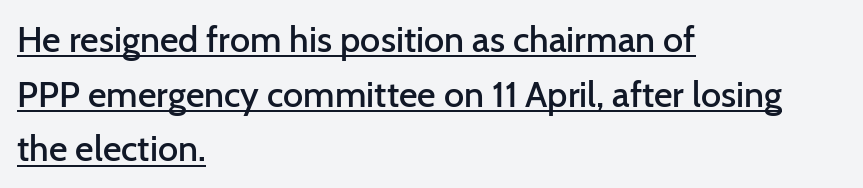
Posture: straight, roman, zero tilt. Here the glyphs are tracked normally, forming tight word shapes. In designer terms, the underline attribute is active on this setting. Proportional: the letters do not fall into vertical columns.
